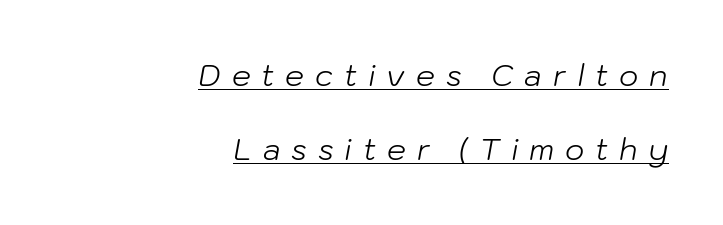
Horizontally, the lines are justified to the trailing edge only. Short note: letters widely spaced. The letters are slanted; this is an italic face. A rule runs beneath these lines of type.
